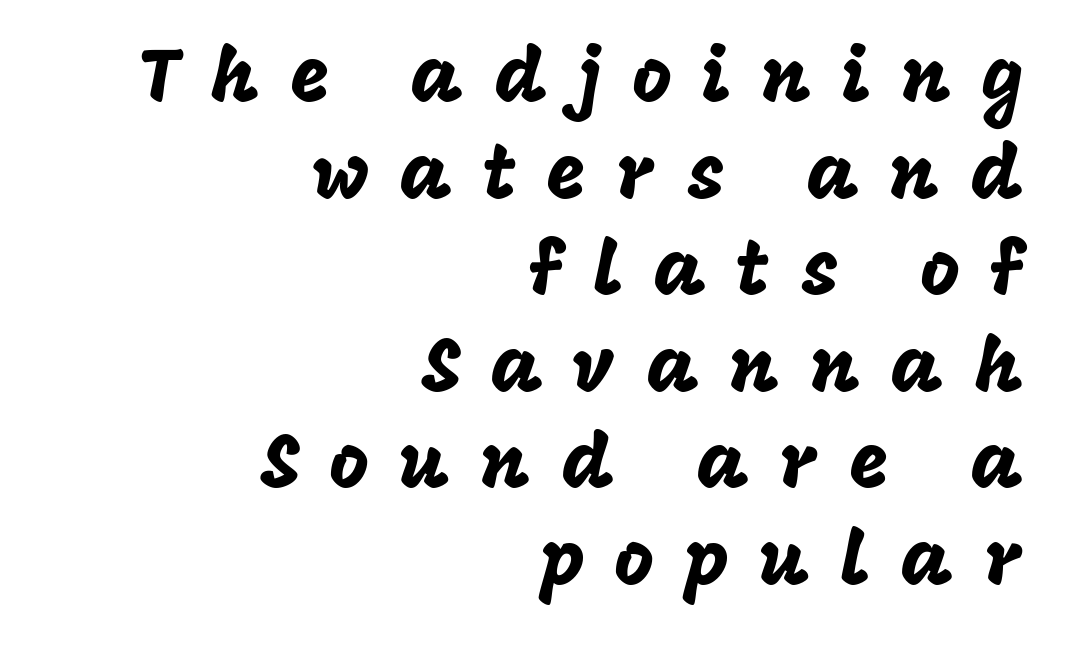
The vertical gap from one line to the next is medium. Check the space under the baseline: it is left empty. Each word looks stretched out because of the extra space between its letters. The rendering uses natural spacing where letterforms have individual widths. The face used here is a sans, in the tradition of grotesques and geometrics. The paragraph has a hard right edge and a soft left edge.
